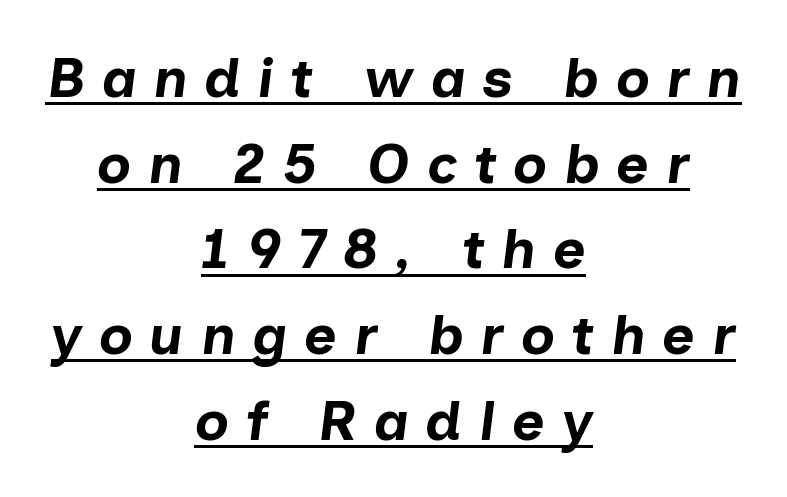
The image shows 56 px bold type, italic (leaning right); set centered, normal line spacing (1.53x), unusually wide letter spacing (+0.3 em), underlined; low stroke contrast and a medium x-height.
